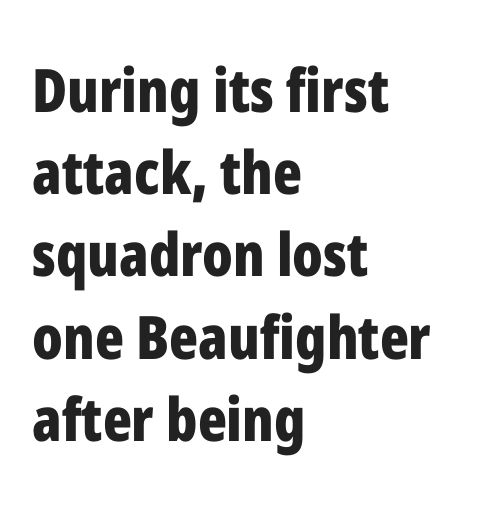
{"serif": "no", "italic": "no", "bold": "yes", "weight": "bold", "width": "condensed", "stroke_contrast": "low", "x_height": "medium", "monospaced": "no", "underline": "no", "align": "left", "line_spacing": "normal", "line_spacing_ratio": 1.37, "letter_spacing": "normal", "letter_spacing_em": 0.0, "glyph_px": 60}
